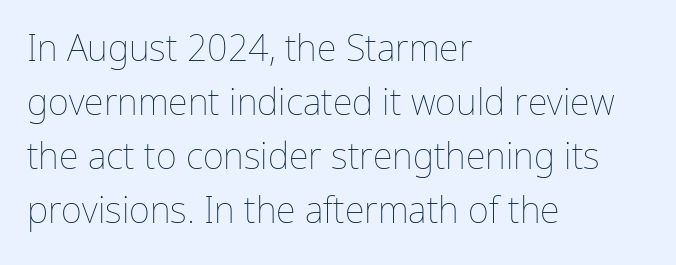
The image shows 36 px thin type, upright; set left-aligned, normal line spacing (1.5x), normal letter spacing, not underlined; low stroke contrast and a medium x-height.
